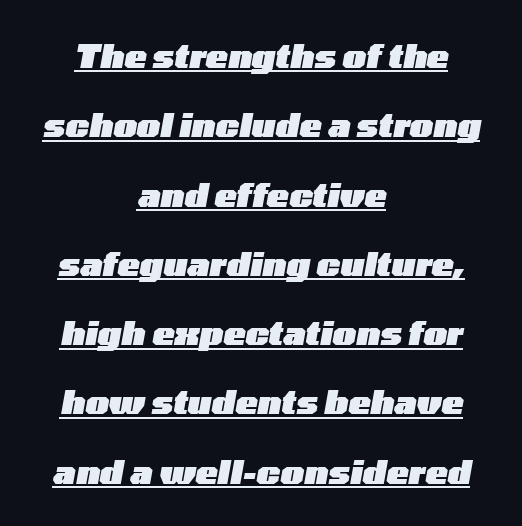
{"italic": "yes", "lean": "right", "slant_degrees": 10, "bold": "yes", "weight": "heavy", "width": "wide", "stroke_contrast": "low", "x_height": "medium", "monospaced": "no", "underline": "yes", "align": "center", "line_spacing": "loose", "line_spacing_ratio": 2.1, "letter_spacing": "normal", "letter_spacing_em": 0.0, "glyph_px": 33}
